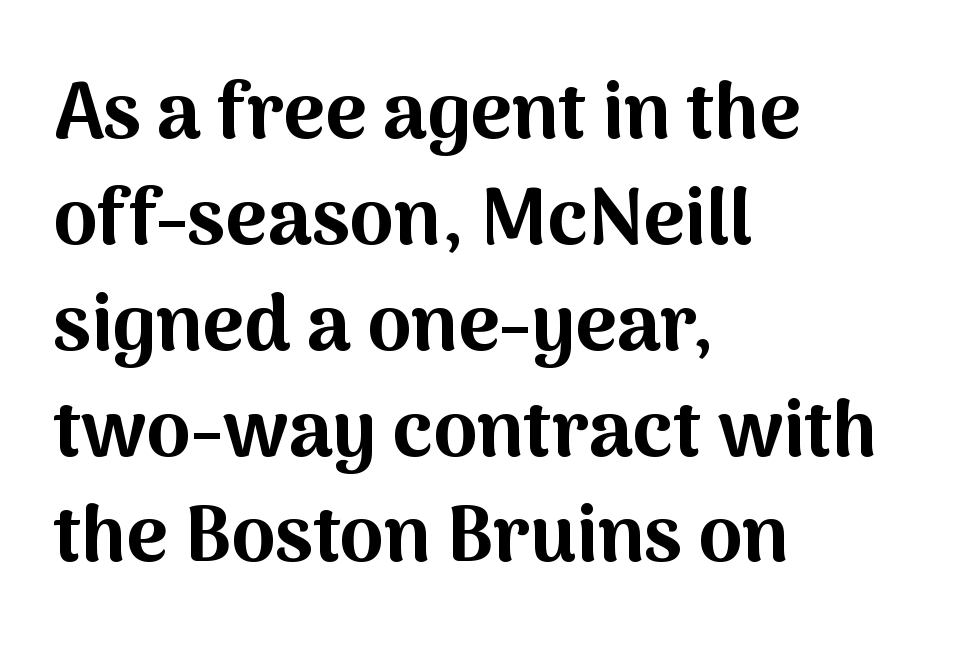
The image shows 79 px bold sans-serif type, upright; set left-aligned, normal line spacing (1.34x), normal letter spacing, not underlined; medium stroke contrast and a medium x-height.
